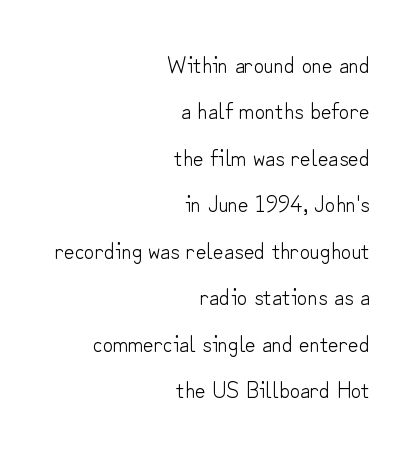
Bare-footed words on every line. Reading down the block, your eye finds every line finishing at a fixed right position. Is the letter spacing exaggerated? No — it looks like the ordinary default. Italic: no, the glyphs are upright roman. A typesetter would call this leading open, well beyond the default. The letters look calm and open, with moderate or lighter stems.
